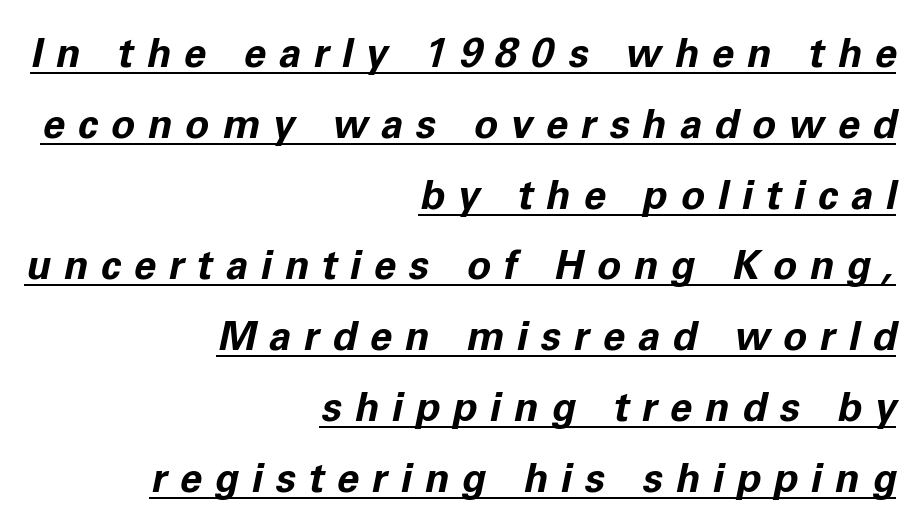
Q: Is the text bold? A: Yes.
Q: Is the text italic (slanted)? A: Yes, it leans right by about 11 degrees.
Q: Is the text underlined? A: Yes.
Q: How is the paragraph aligned? A: Right-aligned.
Q: Is the spacing between letters normal or unusually wide? A: Unusually wide.
Q: Width (condensed, normal, or wide)? A: Normal.
Q: Stroke contrast? A: Low.
Q: x-height? A: Medium.
Q: Monospaced? A: No.
